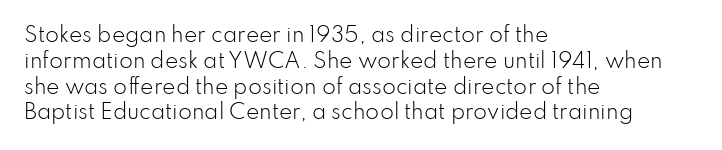
The image shows 20 px text type, upright; set left-aligned, normal line spacing (1.29x), normal letter spacing, not underlined.
